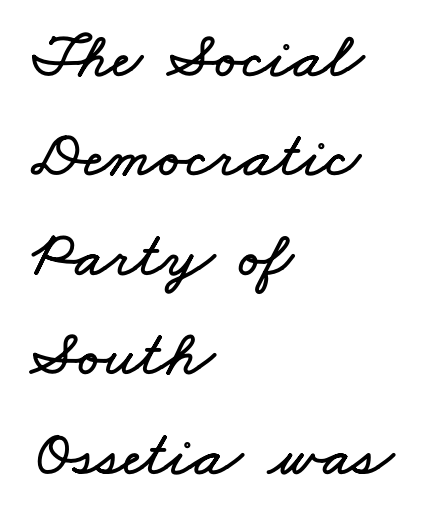
{"width": "wide", "stroke_contrast": "low", "x_height": "small", "monospaced": "no", "underline": "no", "align": "left", "line_spacing": "normal", "line_spacing_ratio": 1.53, "letter_spacing": "normal", "letter_spacing_em": 0.0, "glyph_px": 65}
